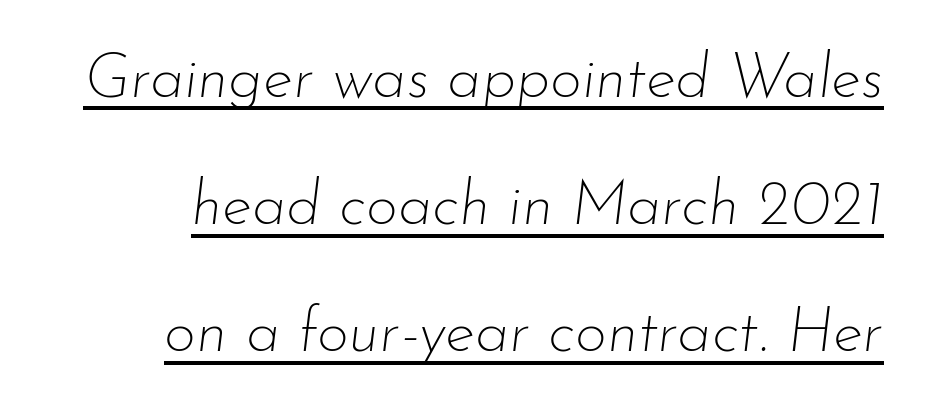
Q: Is the text bold? A: No.
Q: Is the text italic (slanted)? A: Yes, it leans right by about 7 degrees.
Q: Is the text underlined? A: Yes.
Q: Is the spacing between letters normal or unusually wide? A: Normal.
Q: Is the spacing between lines tight, normal or loose? A: Loose.
Q: Width (condensed, normal, or wide)? A: Normal.
Q: Stroke contrast? A: Low.
Q: x-height? A: Small.
Q: Monospaced? A: No.
